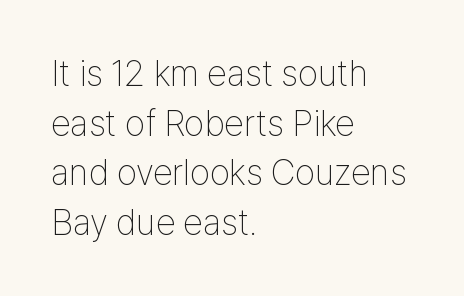
{"serif": "no", "italic": "no", "bold": "no", "weight": "thin", "width": "condensed", "stroke_contrast": "low", "x_height": "medium", "monospaced": "no", "underline": "no", "align": "left", "line_spacing": "normal", "line_spacing_ratio": 1.38, "letter_spacing": "normal", "letter_spacing_em": 0.0, "glyph_px": 36}
